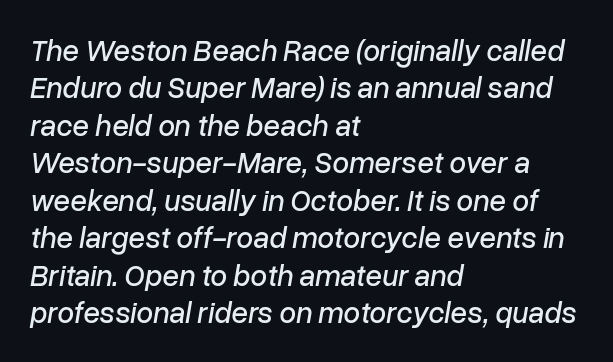
Notice how descenders clear the ascenders below comfortably — that's standard leading. Layout note: lines flush left. A typesetter would call this proportional, since set widths differ per character. Tall strokes in this sample are angled rather than plumb. The foot of each line stays bare and open. This sample uses plain, unmodified letter spacing.
